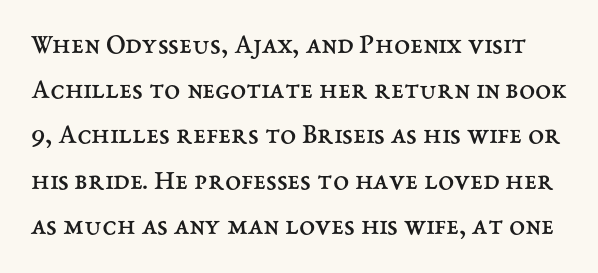
The image shows 29 px regular-weight type, upright; set normal line spacing (1.56x), normal letter spacing, not underlined; medium stroke contrast and a medium x-height.
